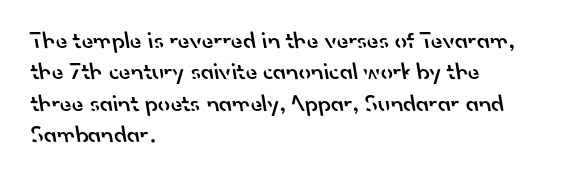
Q: Is the text bold? A: Semi-bold.
Q: Is the text underlined? A: No.
Q: How is the paragraph aligned? A: Left-aligned.
Q: Is the spacing between letters normal or unusually wide? A: Normal.
Q: Is the spacing between lines tight, normal or loose? A: Normal.
